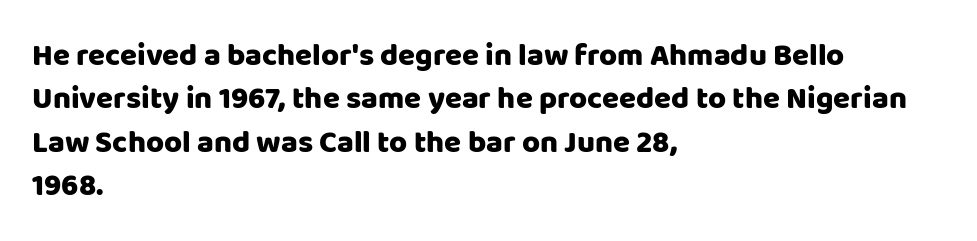
The image shows 31 px sans-serif type, upright; set left-aligned, normal line spacing (1.4x), normal letter spacing, not underlined; low stroke contrast and a large x-height.
